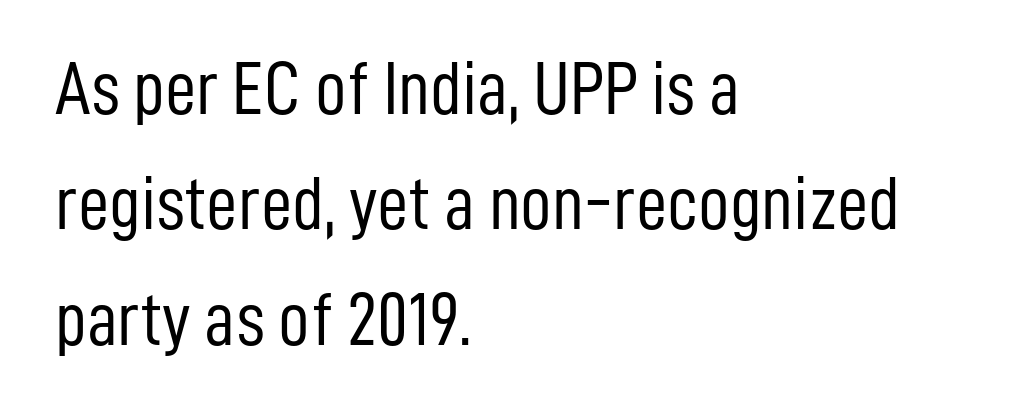
The image shows 77 px light, condensed sans-serif type, upright; set left-aligned, normal line spacing (1.5x), normal letter spacing, not underlined; low stroke contrast and a medium x-height.
